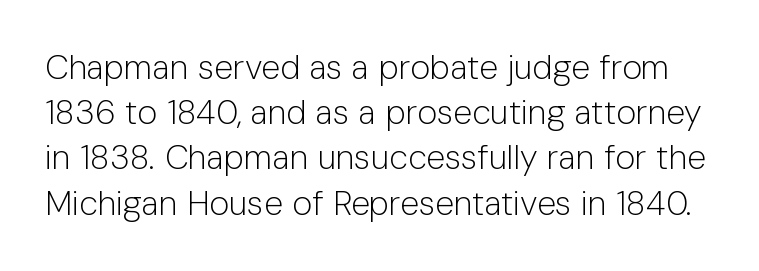
{"serif": "no", "italic": "no", "bold": "no", "weight": "light", "width": "normal", "stroke_contrast": "low", "x_height": "medium", "monospaced": "no", "underline": "no", "line_spacing": "normal", "line_spacing_ratio": 1.33, "letter_spacing": "normal", "letter_spacing_em": 0.0, "glyph_px": 34}
